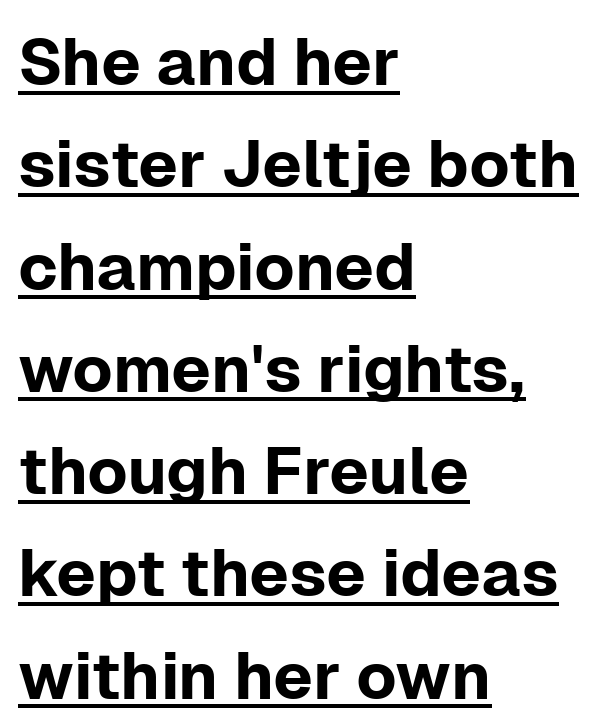
Where is the straight margin? On the left. The vertical gap from one line to the next is medium. Here the glyphs are tracked normally, forming tight word shapes. The letters advance in unequal steps, a hallmark of proportional type. The specimen includes a rule beneath the text block's lines.
